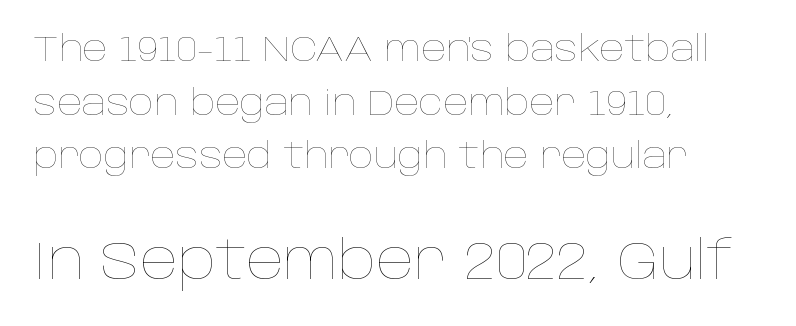
The image shows 53 px thin type, upright; set left-aligned, normal line spacing (1.53x), normal letter spacing, not underlined; the second (bottom) block is 1.51x larger; low stroke contrast and a large x-height.
